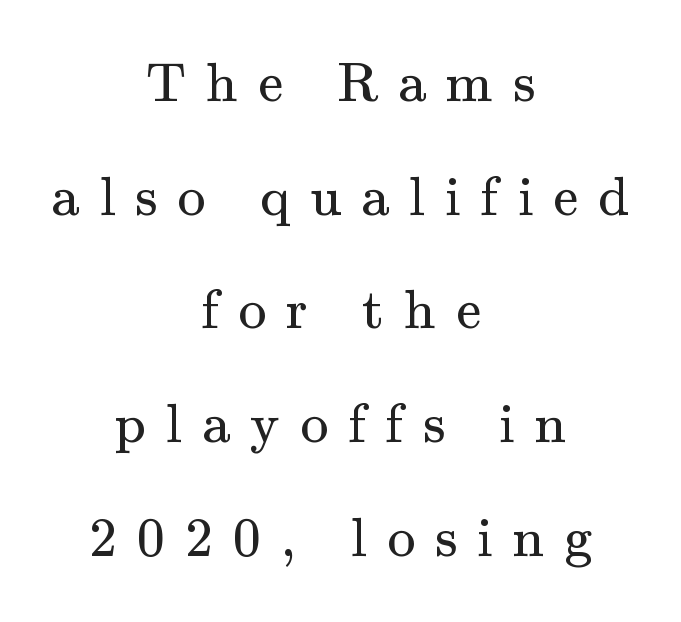
Q: Is the text bold? A: No.
Q: Is the text italic (slanted)? A: No, it is upright.
Q: Is the typeface a serif or a sans-serif typeface? A: Serif.
Q: Is the text underlined? A: No.
Q: How is the paragraph aligned? A: Centered.
Q: Is the spacing between letters normal or unusually wide? A: Unusually wide.
Q: Is the spacing between lines tight, normal or loose? A: Loose.
Q: Width (condensed, normal, or wide)? A: Normal.
Q: Stroke contrast? A: Medium.
Q: x-height? A: Small.
Q: Monospaced? A: No.
